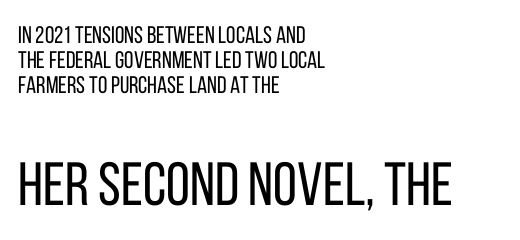
The lettering stays uniformly vertical, giving the passage a roman look. Each stroke keeps to a modest, everyday thickness or less. The compositor pushed each line to the left boundary. Does extra space separate the letters? No, they use regular spacing. Letters rest on an invisible, unmarked baseline. The designer gave the closing block more size than the opening block.
